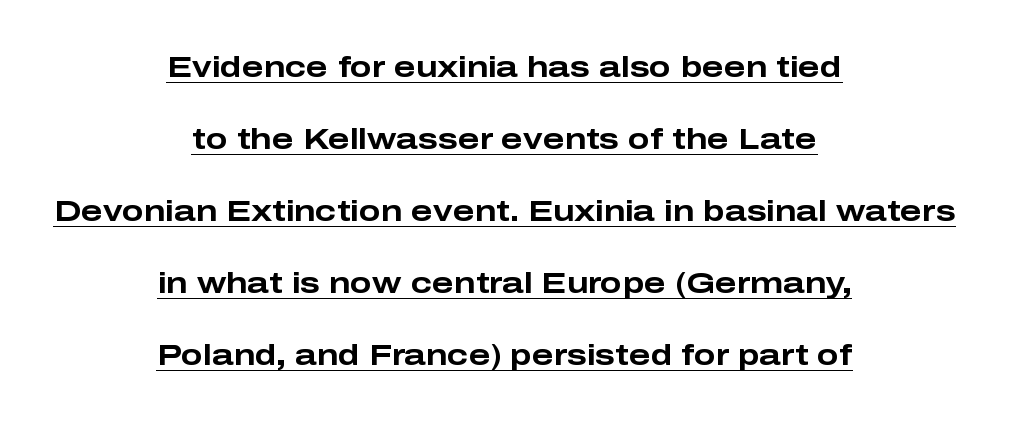
This is heavy type, rendered in bold. A typesetter would call this zero additional tracking. Typographically, this falls in the sans-serif category. One glance says open: line gaps are wider than usual. Honestly, the underline is the first thing you notice here.
